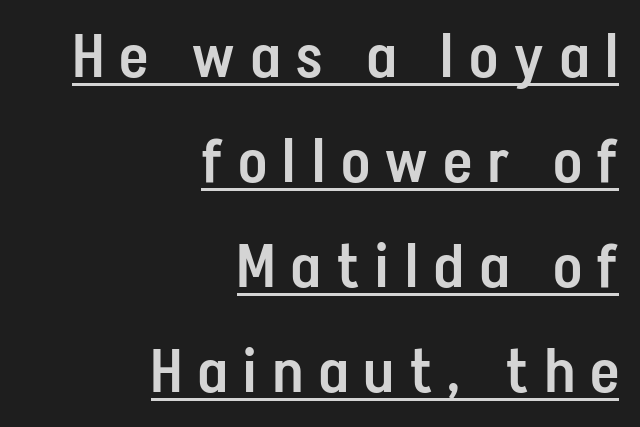
Q: Is the text bold? A: Semi-bold.
Q: Is the text italic (slanted)? A: No, it is upright.
Q: Is the typeface a serif or a sans-serif typeface? A: Sans-serif.
Q: Is the text underlined? A: Yes.
Q: How is the paragraph aligned? A: Right-aligned.
Q: Is the spacing between letters normal or unusually wide? A: Unusually wide.
Q: Width (condensed, normal, or wide)? A: Condensed.
Q: Stroke contrast? A: Low.
Q: x-height? A: Medium.
Q: Monospaced? A: No.
